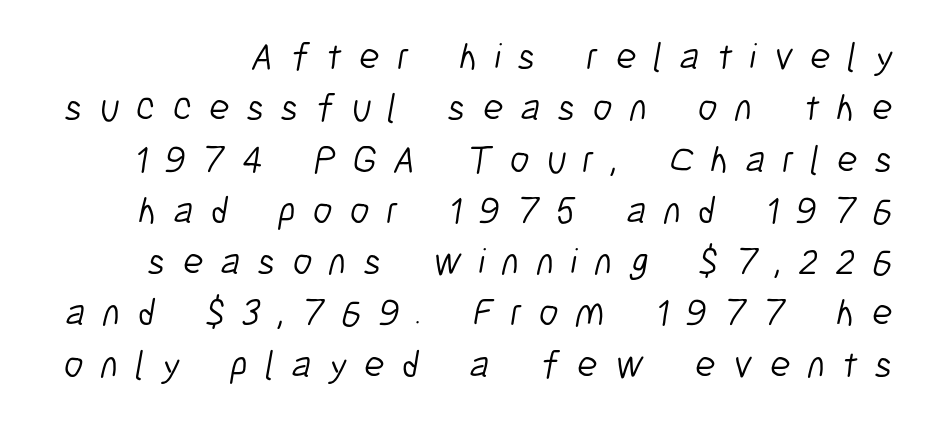
{"serif": "no", "bold": "no", "weight": "light", "width": "condensed", "stroke_contrast": "low", "x_height": "medium", "monospaced": "no", "underline": "no", "line_spacing": "normal", "line_spacing_ratio": 1.35, "letter_spacing": "wide", "letter_spacing_em": 0.45, "glyph_px": 38}
